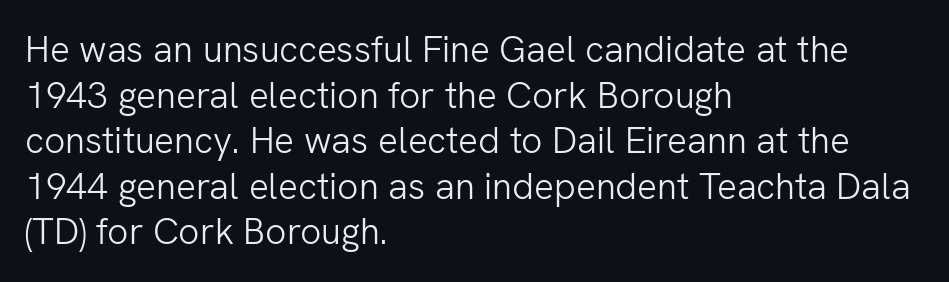
To sum up the face: it is a sans, with no serifs. A typesetter would call this proportional, since set widths differ per character. Caption: standard tracking, unaltered. Does the copy run flush right? No — it runs flush left.
